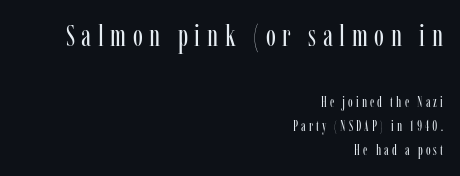
Q: Is the text bold? A: No.
Q: Is the text italic (slanted)? A: No, it is upright.
Q: Is the typeface a serif or a sans-serif typeface? A: Serif.
Q: Is the text underlined? A: No.
Q: How is the paragraph aligned? A: Right-aligned.
Q: Is the spacing between letters normal or unusually wide? A: Unusually wide.
Q: Which block of text is set in a larger size, the first (top) or the second (bottom)? A: The first (top) one.
Q: Width (condensed, normal, or wide)? A: Condensed.
Q: Stroke contrast? A: Low.
Q: x-height? A: Medium.
Q: Monospaced? A: No.
